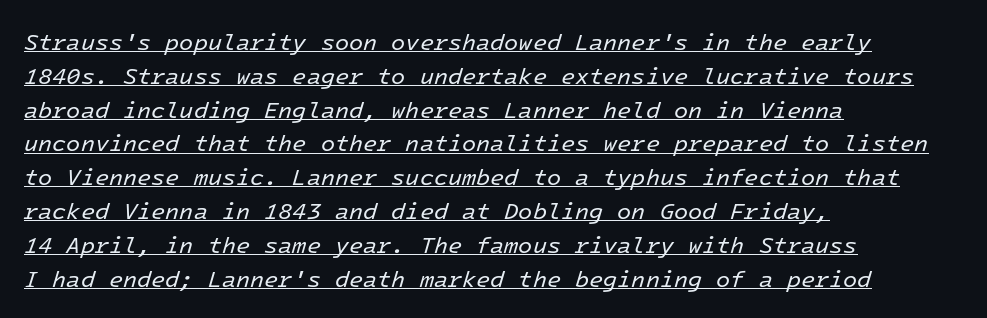
The image shows 23 px text type, italic (leaning right); set left-aligned, normal line spacing (1.47x), normal letter spacing, underlined.
